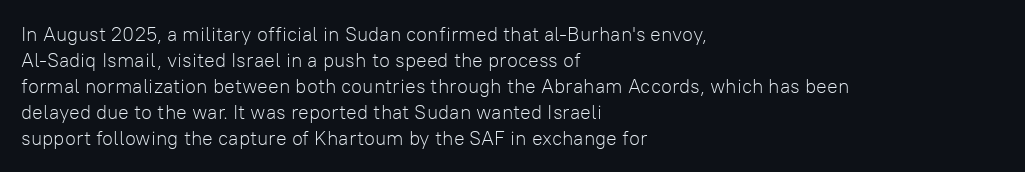
Where is the straight margin? On the left. This sample keeps an unexceptional amount of space between lines. The typesetting does not lean heavy: it is not bold. The gaps between neighbouring characters are ordinary and unremarkable. A clean baseline with only descenders dipping below it.
